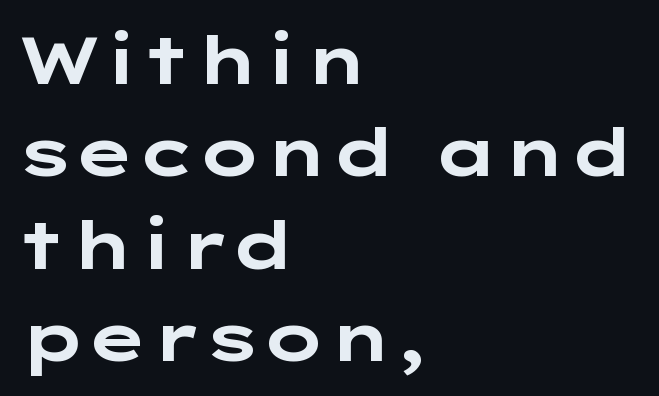
Q: Is the text bold? A: Yes.
Q: Is the text italic (slanted)? A: No, it is upright.
Q: Is the typeface a serif or a sans-serif typeface? A: Sans-serif.
Q: Is the text underlined? A: No.
Q: How is the paragraph aligned? A: Left-aligned.
Q: Is the spacing between letters normal or unusually wide? A: Normal.
Q: Is the spacing between lines tight, normal or loose? A: Normal.
Q: Width (condensed, normal, or wide)? A: Wide.
Q: Stroke contrast? A: Low.
Q: x-height? A: Medium.
